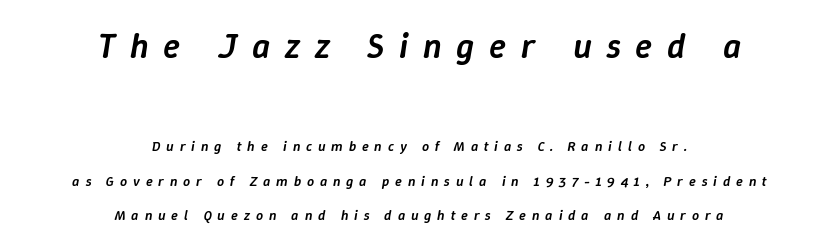
Q: Is the text bold? A: Semi-bold.
Q: Is the text italic (slanted)? A: Yes, it leans right by about 9 degrees.
Q: Is the text underlined? A: No.
Q: How is the paragraph aligned? A: Centered.
Q: Is the spacing between letters normal or unusually wide? A: Unusually wide.
Q: Is the spacing between lines tight, normal or loose? A: Loose.
Q: Which block of text is set in a larger size, the first (top) or the second (bottom)? A: The first (top) one.
Q: Width (condensed, normal, or wide)? A: Normal.
Q: Stroke contrast? A: Low.
Q: x-height? A: Medium.
Q: Monospaced? A: No.
